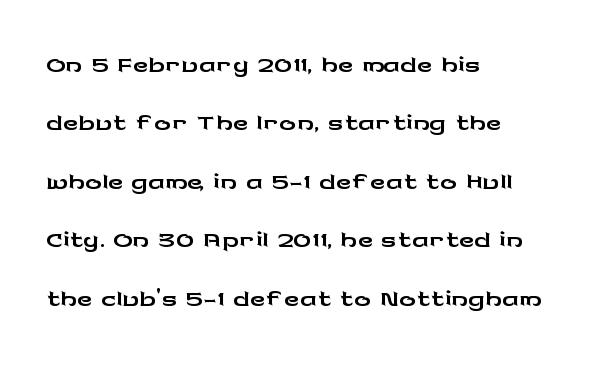
Q: Is the text italic (slanted)? A: No, it is upright.
Q: Is the typeface a serif or a sans-serif typeface? A: Sans-serif.
Q: Is the text underlined? A: No.
Q: How is the paragraph aligned? A: Left-aligned.
Q: Is the spacing between letters normal or unusually wide? A: Normal.
Q: Is the spacing between lines tight, normal or loose? A: Normal.
Q: Width (condensed, normal, or wide)? A: Wide.
Q: Stroke contrast? A: Low.
Q: x-height? A: Medium.
Q: Monospaced? A: No.
